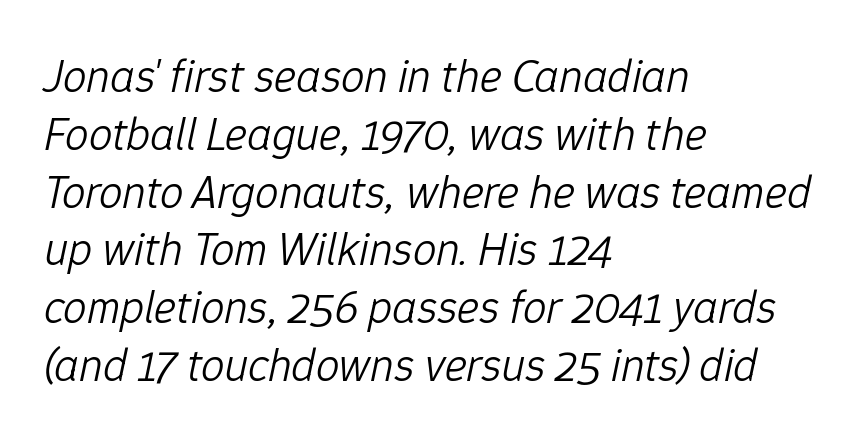
The image shows 47 px light type, italic (leaning right); set left-aligned, line spacing 1.23x, normal letter spacing, not underlined; low stroke contrast and a medium x-height.
